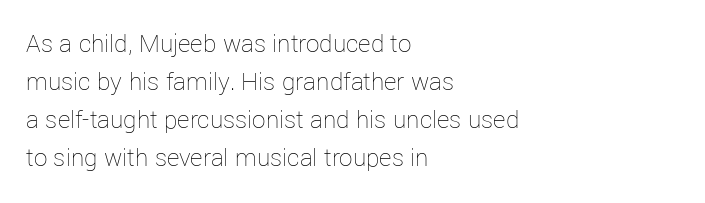
The image shows 27 px text type, upright; set left-aligned, normal line spacing (1.41x), normal letter spacing, not underlined.
